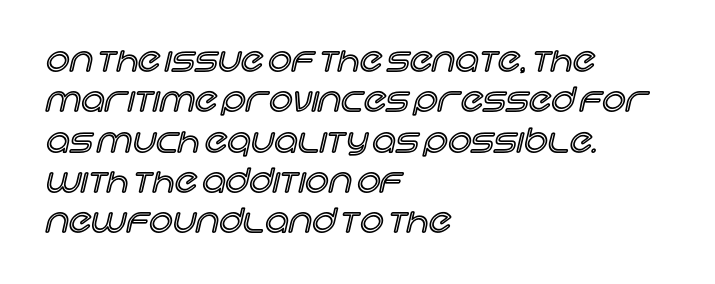
{"width": "normal", "x_height": "large", "monospaced": "no", "underline": "no", "align": "left", "line_spacing_ratio": 1.22, "letter_spacing": "normal", "letter_spacing_em": 0.0, "glyph_px": 33}
